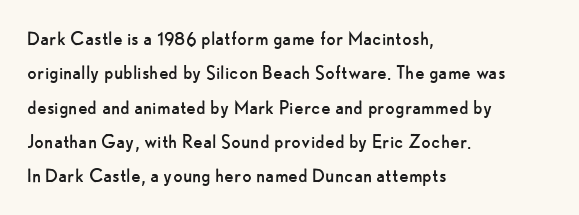
Q: Is the text bold? A: No.
Q: Is the text italic (slanted)? A: No, it is upright.
Q: Is the text underlined? A: No.
Q: How is the paragraph aligned? A: Left-aligned.
Q: Is the spacing between letters normal or unusually wide? A: Normal.
Q: Is the spacing between lines tight, normal or loose? A: Normal.
